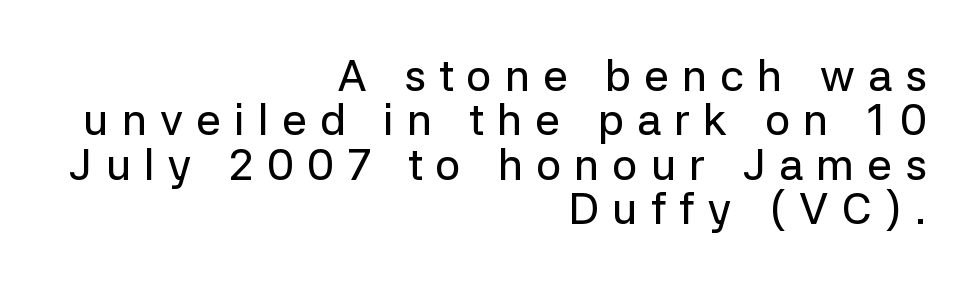
{"serif": "no", "italic": "no", "width": "normal", "stroke_contrast": "low", "x_height": "medium", "monospaced": "no", "underline": "no", "align": "right", "line_spacing": "tight", "line_spacing_ratio": 1.01, "letter_spacing": "wide", "letter_spacing_em": 0.3, "glyph_px": 44}
